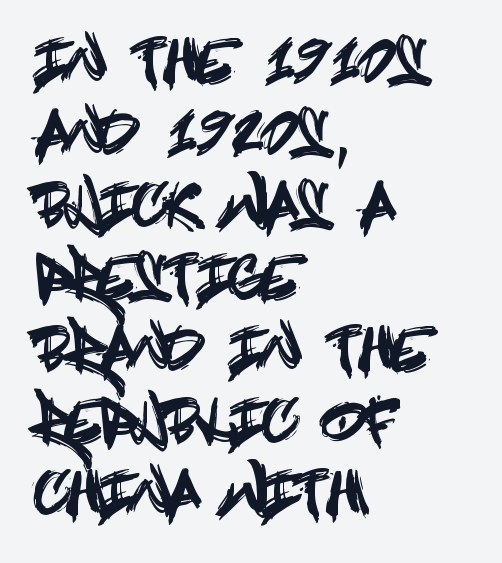
The image shows 58 px condensed sans-serif type; set left-aligned, line spacing 1.24x, normal letter spacing, not underlined; a large x-height.
